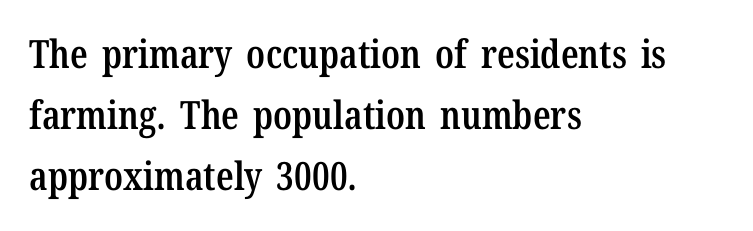
Q: Is the text bold? A: Semi-bold.
Q: Is the text italic (slanted)? A: No, it is upright.
Q: Is the typeface a serif or a sans-serif typeface? A: Serif.
Q: Is the text underlined? A: No.
Q: How is the paragraph aligned? A: Left-aligned.
Q: Is the spacing between letters normal or unusually wide? A: Normal.
Q: Is the spacing between lines tight, normal or loose? A: Normal.
Q: Width (condensed, normal, or wide)? A: Condensed.
Q: Stroke contrast? A: Low.
Q: x-height? A: Medium.
Q: Monospaced? A: No.
